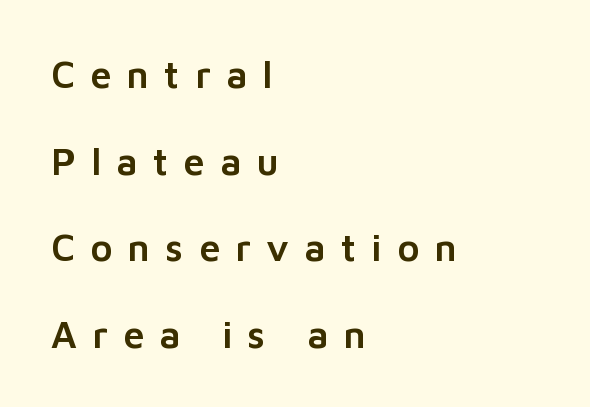
Q: Is the text italic (slanted)? A: No, it is upright.
Q: Is the typeface a serif or a sans-serif typeface? A: Sans-serif.
Q: Is the text underlined? A: No.
Q: How is the paragraph aligned? A: Left-aligned.
Q: Is the spacing between letters normal or unusually wide? A: Unusually wide.
Q: Is the spacing between lines tight, normal or loose? A: Loose.
Q: Width (condensed, normal, or wide)? A: Normal.
Q: Stroke contrast? A: Low.
Q: x-height? A: Medium.
Q: Monospaced? A: No.
